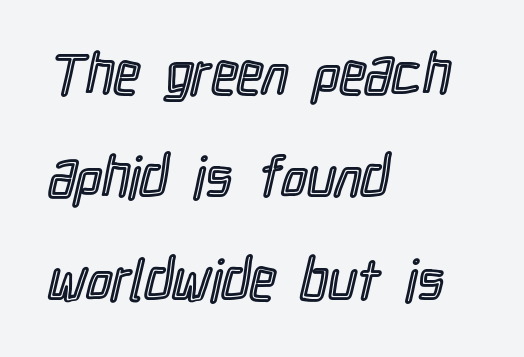
The image shows 57 px condensed type; set left-aligned, line spacing 1.81x, normal letter spacing, not underlined; a medium x-height.
